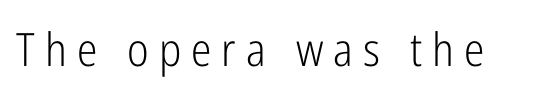
The tracking jumps out immediately: characters are airy and widely separated. The letters advance in unequal steps, a hallmark of proportional type. Type without underlining. The font is comparable to plain body text, perhaps lighter. Every stem runs plumb, perpendicular to the baseline.
